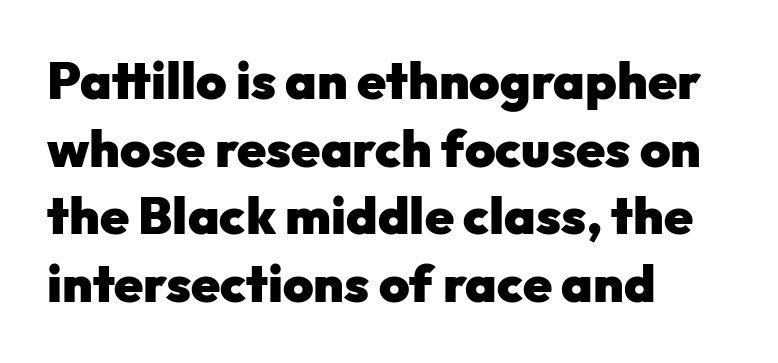
In terms of weight, the rendering is a true, heavy bold. Does the lettering tilt? It doesn't — this is upright. Evenly set lines give the paragraph a standard silhouette. Note: no serifs on the glyphs. Does the copy run flush right? No — it runs flush left. Descender tails drop into unmarked territory.
